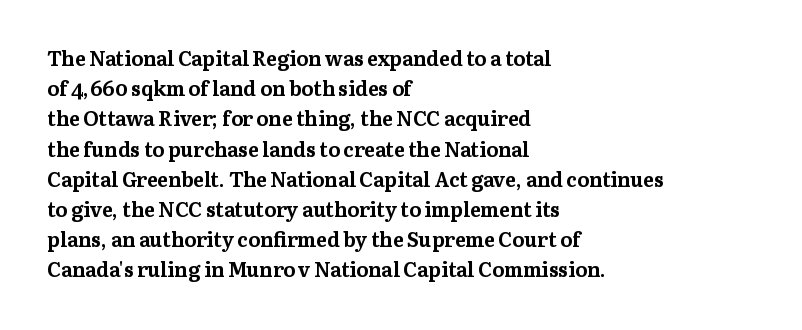
Q: Is the text bold? A: Yes.
Q: Is the text italic (slanted)? A: No, it is upright.
Q: Is the text underlined? A: No.
Q: How is the paragraph aligned? A: Left-aligned.
Q: Is the spacing between letters normal or unusually wide? A: Normal.
Q: Is the spacing between lines tight, normal or loose? A: Normal.
